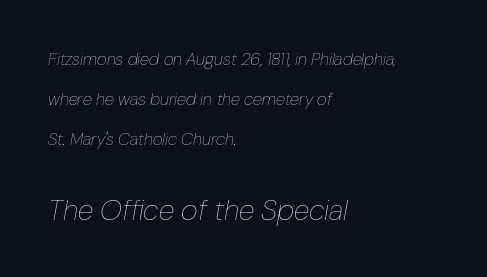
{"italic": "yes", "lean": "right", "slant_degrees": 10, "bold": "no", "weight": "thin", "width": "condensed", "stroke_contrast": "low", "x_height": "medium", "monospaced": "no", "underline": "no", "align": "left", "line_spacing": "loose", "line_spacing_ratio": 2.34, "letter_spacing": "normal", "letter_spacing_em": 0.0, "larger_block": "second", "size_ratio": 1.71, "glyph_px": 29}
